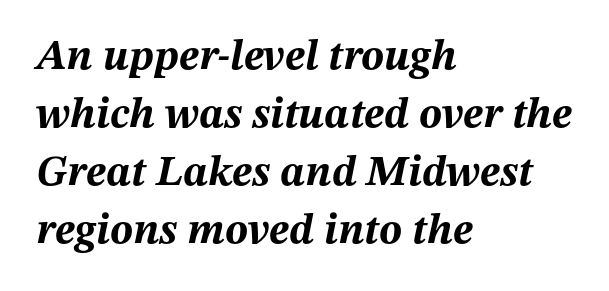
{"italic": "yes", "lean": "right", "slant_degrees": 12, "bold": "yes", "weight": "bold", "width": "normal", "stroke_contrast": "medium", "x_height": "medium", "monospaced": "no", "underline": "no", "align": "left", "line_spacing": "normal", "line_spacing_ratio": 1.35, "letter_spacing": "normal", "letter_spacing_em": 0.0, "glyph_px": 43}
